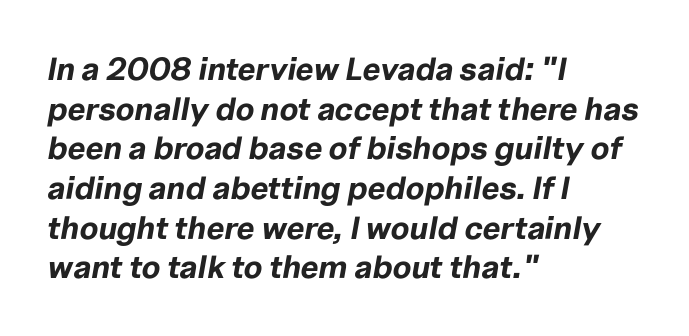
Q: Is the text bold? A: Yes.
Q: Is the text italic (slanted)? A: Yes, it leans right by about 10 degrees.
Q: Is the text underlined? A: No.
Q: How is the paragraph aligned? A: Left-aligned.
Q: Is the spacing between letters normal or unusually wide? A: Normal.
Q: Width (condensed, normal, or wide)? A: Normal.
Q: Stroke contrast? A: Low.
Q: x-height? A: Medium.
Q: Monospaced? A: No.
